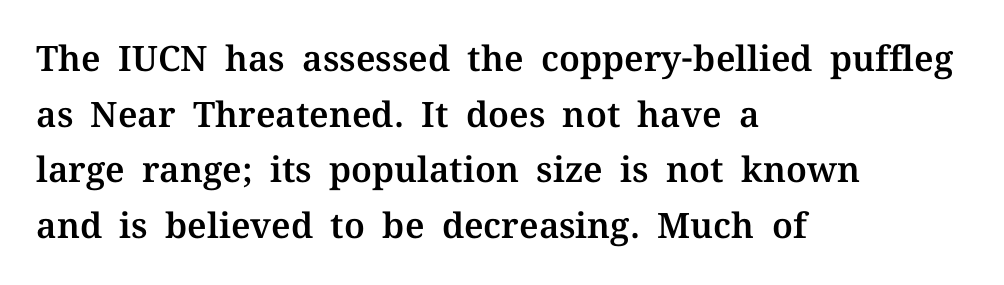
The image shows 35 px serif type, upright; set left-aligned, normal line spacing (1.59x), normal letter spacing, not underlined; medium stroke contrast and a medium x-height.
